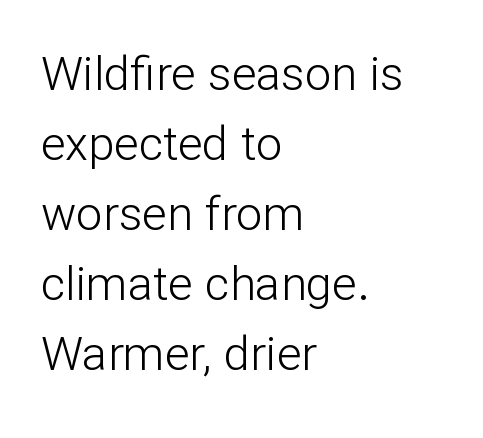
{"serif": "no", "italic": "no", "bold": "no", "weight": "light", "width": "normal", "stroke_contrast": "low", "x_height": "medium", "monospaced": "no", "underline": "no", "align": "left", "line_spacing": "normal", "line_spacing_ratio": 1.49, "letter_spacing": "normal", "letter_spacing_em": 0.0, "glyph_px": 47}
